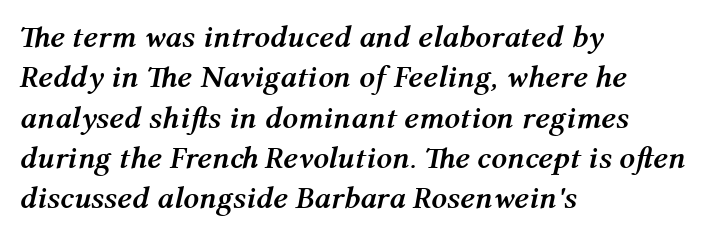
Q: Is the text bold? A: Yes.
Q: Is the text italic (slanted)? A: Yes, it leans right by about 12 degrees.
Q: Is the text underlined? A: No.
Q: How is the paragraph aligned? A: Left-aligned.
Q: Is the spacing between letters normal or unusually wide? A: Normal.
Q: Is the spacing between lines tight, normal or loose? A: Normal.
Q: Width (condensed, normal, or wide)? A: Normal.
Q: Stroke contrast? A: Medium.
Q: x-height? A: Medium.
Q: Monospaced? A: No.
